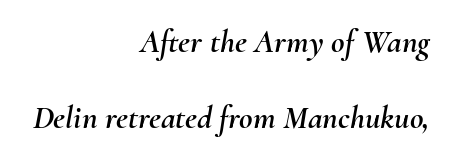
A great deal of white space separates one row of letters from the next. Is this a fixed-width face? No — the glyphs have proportional, varying widths. This sample is right-justified, so line beginnings fall wherever the words allow. Default kerning and tracking; the words read as compact shapes. The font's italic variant was chosen for this text.
